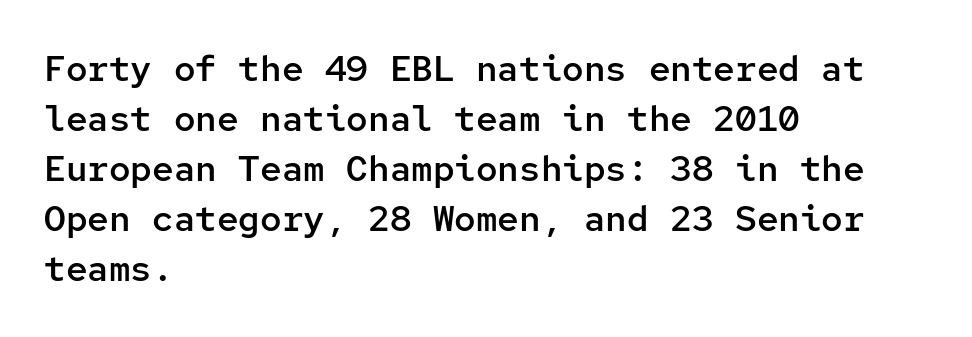
The image shows 36 px semibold sans-serif type, upright, monospaced; set left-aligned, normal line spacing (1.39x), normal letter spacing, not underlined; low stroke contrast and a medium x-height.
